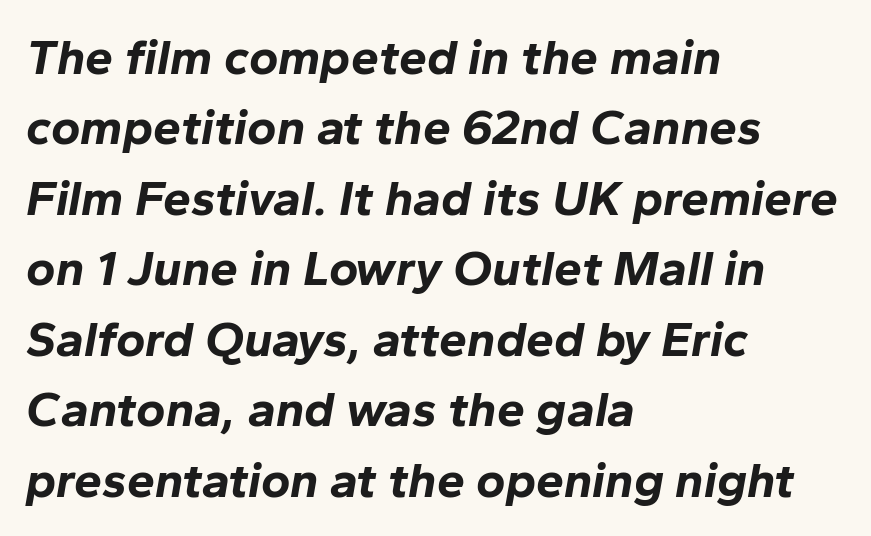
Q: Is the text bold? A: Yes.
Q: Is the text italic (slanted)? A: Yes, it leans right by about 10 degrees.
Q: Is the text underlined? A: No.
Q: How is the paragraph aligned? A: Left-aligned.
Q: Is the spacing between letters normal or unusually wide? A: Normal.
Q: Is the spacing between lines tight, normal or loose? A: Normal.
Q: Width (condensed, normal, or wide)? A: Normal.
Q: Stroke contrast? A: Low.
Q: x-height? A: Medium.
Q: Monospaced? A: No.
